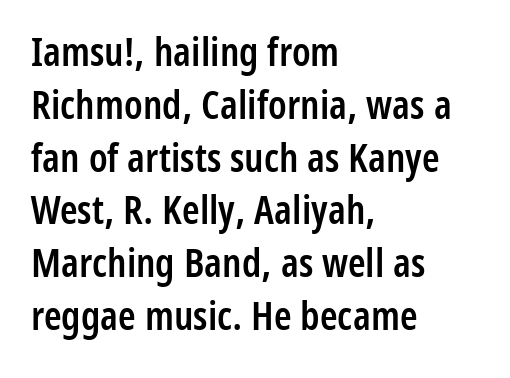
Q: Is the text bold? A: Semi-bold.
Q: Is the text italic (slanted)? A: No, it is upright.
Q: Is the typeface a serif or a sans-serif typeface? A: Sans-serif.
Q: Is the text underlined? A: No.
Q: How is the paragraph aligned? A: Left-aligned.
Q: Is the spacing between letters normal or unusually wide? A: Normal.
Q: Is the spacing between lines tight, normal or loose? A: Normal.
Q: Width (condensed, normal, or wide)? A: Condensed.
Q: Stroke contrast? A: Low.
Q: x-height? A: Medium.
Q: Monospaced? A: No.
